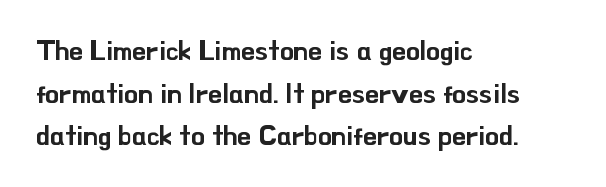
The image shows 28 px sans-serif type, upright; set left-aligned, normal line spacing (1.52x), normal letter spacing, not underlined; low stroke contrast and a small x-height.
